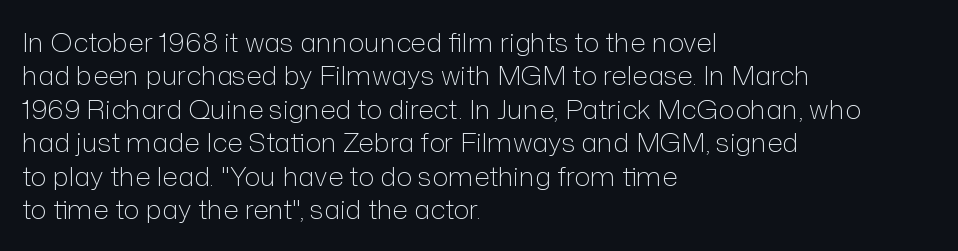
Q: Is the text bold? A: No.
Q: Is the text italic (slanted)? A: No, it is upright.
Q: Is the text underlined? A: No.
Q: How is the paragraph aligned? A: Left-aligned.
Q: Is the spacing between letters normal or unusually wide? A: Normal.
